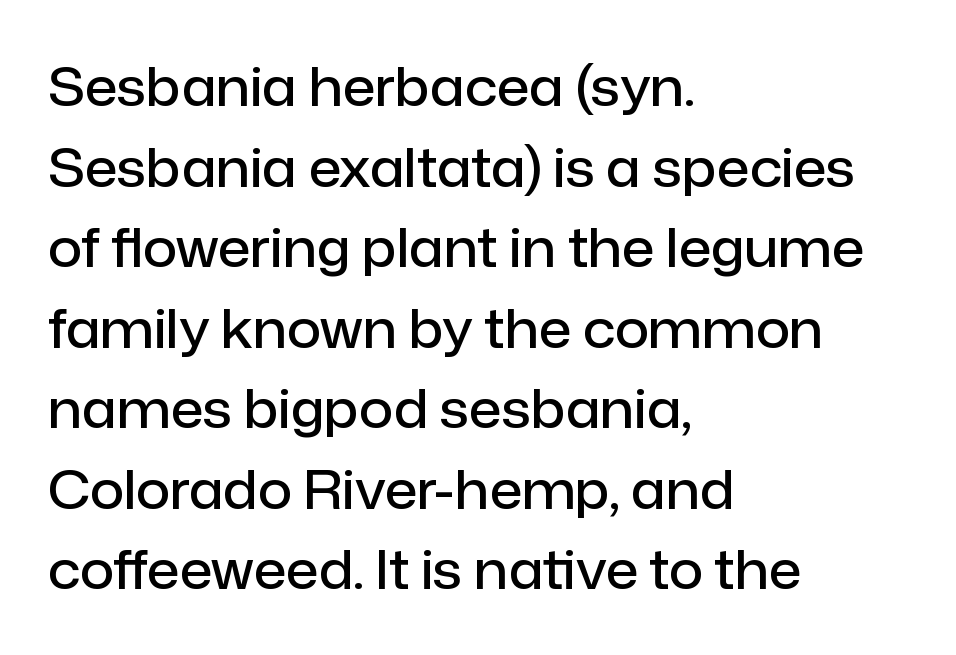
Q: Is the text bold? A: Semi-bold.
Q: Is the text italic (slanted)? A: No, it is upright.
Q: Is the typeface a serif or a sans-serif typeface? A: Sans-serif.
Q: Is the text underlined? A: No.
Q: How is the paragraph aligned? A: Left-aligned.
Q: Is the spacing between letters normal or unusually wide? A: Normal.
Q: Is the spacing between lines tight, normal or loose? A: Normal.
Q: Width (condensed, normal, or wide)? A: Normal.
Q: Stroke contrast? A: Low.
Q: x-height? A: Medium.
Q: Monospaced? A: No.
